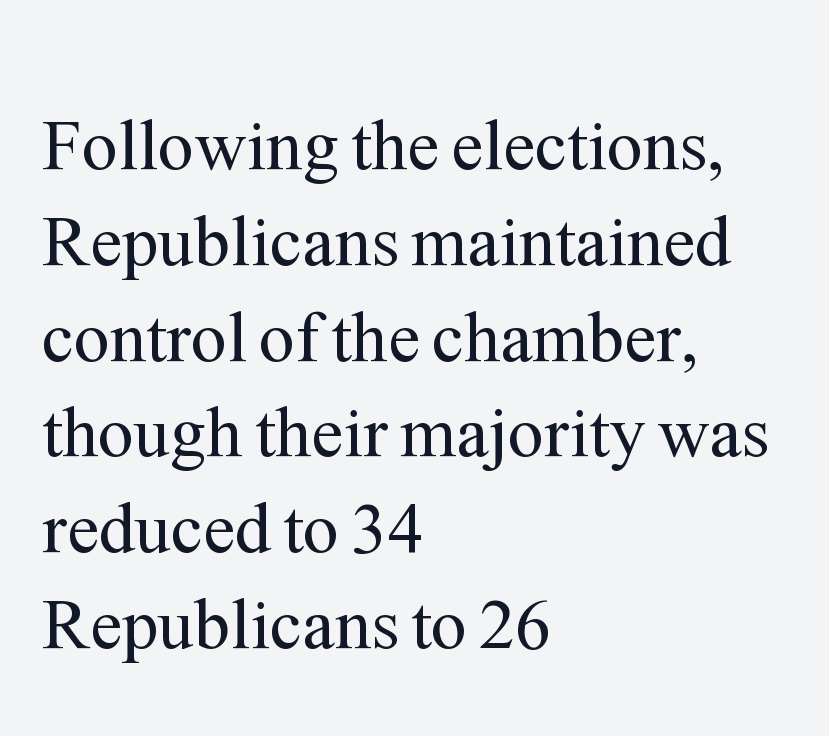
The image shows 72 px regular-weight serif type, upright; set left-aligned, normal line spacing (1.33x), normal letter spacing, not underlined; medium stroke contrast and a medium x-height.
